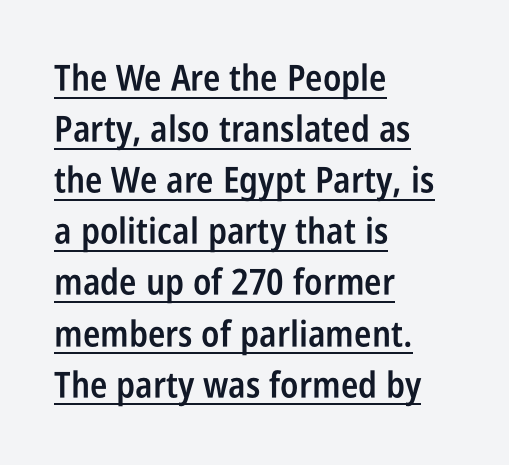
{"serif": "no", "italic": "no", "bold": "semi", "weight": "semibold", "width": "condensed", "stroke_contrast": "low", "x_height": "large", "monospaced": "no", "underline": "yes", "align": "left", "line_spacing": "normal", "line_spacing_ratio": 1.42, "letter_spacing": "normal", "letter_spacing_em": 0.0, "glyph_px": 36}
